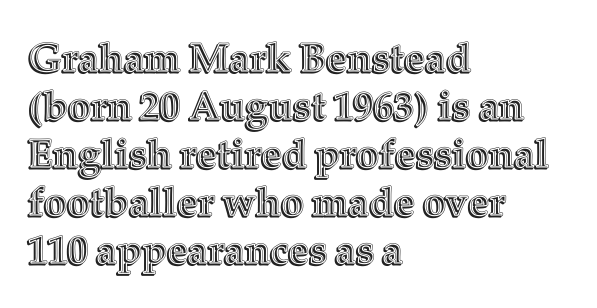
The image shows 40 px text type, upright; set left-aligned, line spacing 1.2x, normal letter spacing, not underlined; a medium x-height.
